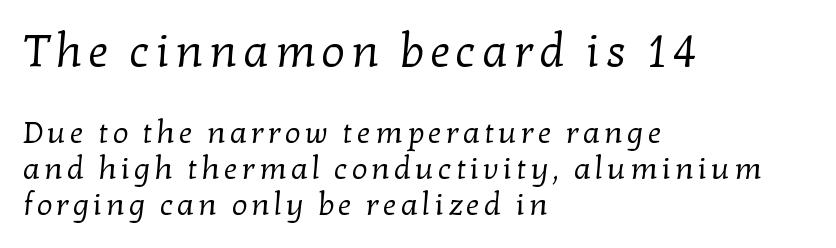
Q: Is the text bold? A: No.
Q: Is the typeface a serif or a sans-serif typeface? A: Serif.
Q: Is the text underlined? A: No.
Q: How is the paragraph aligned? A: Left-aligned.
Q: Which block of text is set in a larger size, the first (top) or the second (bottom)? A: The first (top) one.
Q: Width (condensed, normal, or wide)? A: Normal.
Q: Stroke contrast? A: Low.
Q: x-height? A: Medium.
Q: Monospaced? A: No.
